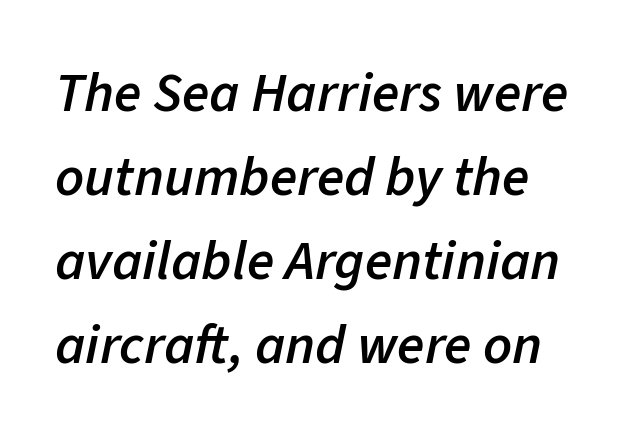
The image shows 56 px semibold type, italic (leaning right); set normal line spacing (1.5x), normal letter spacing, not underlined; low stroke contrast and a medium x-height.
